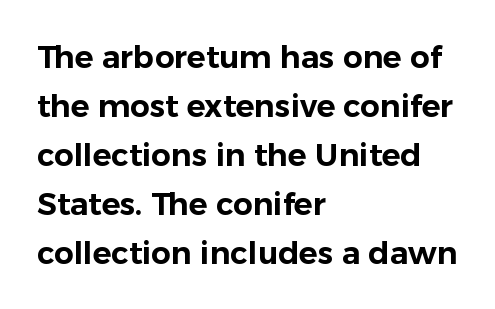
Q: Is the text italic (slanted)? A: No, it is upright.
Q: Is the typeface a serif or a sans-serif typeface? A: Sans-serif.
Q: Is the text underlined? A: No.
Q: How is the paragraph aligned? A: Left-aligned.
Q: Is the spacing between letters normal or unusually wide? A: Normal.
Q: Is the spacing between lines tight, normal or loose? A: Normal.
Q: Width (condensed, normal, or wide)? A: Normal.
Q: Stroke contrast? A: Low.
Q: x-height? A: Medium.
Q: Monospaced? A: No.
